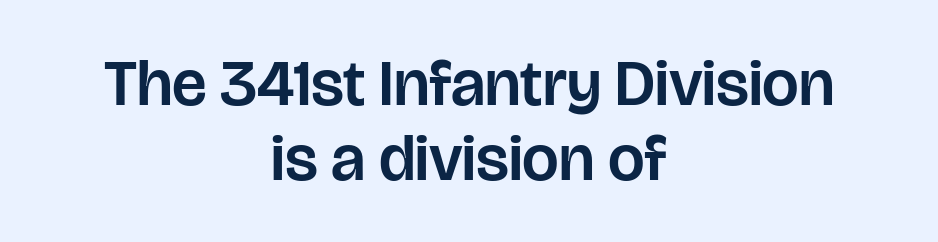
Between one letter and the next there's only the usual sliver of space. The setting favours the middle, as headings and verse often do. This sample uses an upright cut, with every glyph sitting square on the baseline. Compared with typical paragraphs, the rows here are closer together. Letters rest on an invisible, unmarked baseline. Character widths vary here, with narrow letters taking less room than wide ones.
